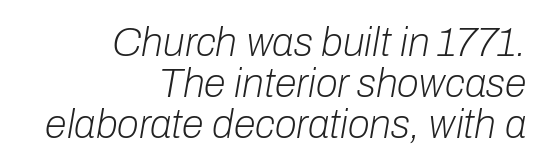
Q: Is the text bold? A: No.
Q: Is the text italic (slanted)? A: Yes, it leans right by about 10 degrees.
Q: Is the text underlined? A: No.
Q: How is the paragraph aligned? A: Right-aligned.
Q: Is the spacing between letters normal or unusually wide? A: Normal.
Q: Is the spacing between lines tight, normal or loose? A: Tight.
Q: Width (condensed, normal, or wide)? A: Normal.
Q: Stroke contrast? A: Low.
Q: x-height? A: Medium.
Q: Monospaced? A: No.
